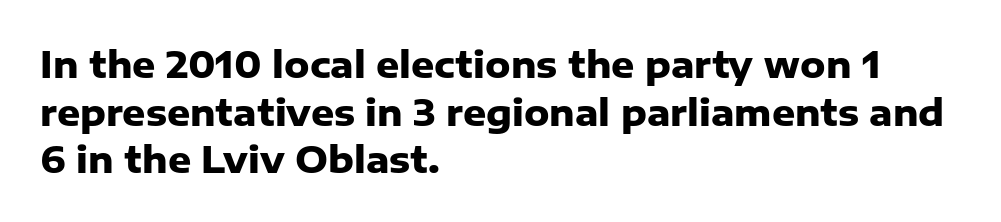
Nothing sits at the stroke ends, so this counts as sans-serif. Horizontal alignment here is leftward, the default for most running prose. Words appear dense and cohesive because spacing is normal. On the weight axis this lands at bold, roughly 700. Looks like regular typesetting: each glyph gets only the width it needs. You can tell it's not italic because the verticals are truly vertical.
